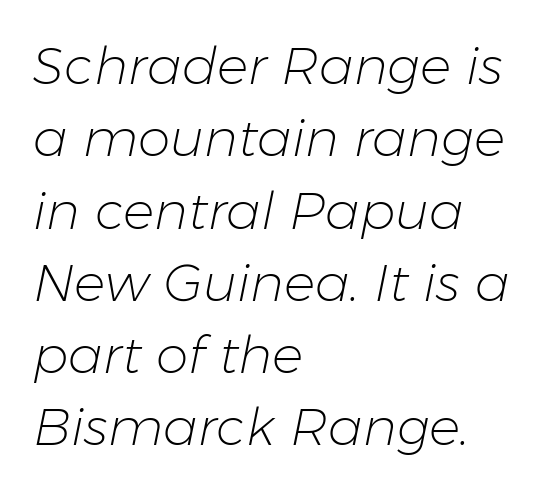
{"italic": "yes", "lean": "right", "slant_degrees": 11, "bold": "no", "weight": "light", "width": "normal", "stroke_contrast": "low", "x_height": "medium", "monospaced": "no", "underline": "no", "align": "left", "line_spacing": "normal", "line_spacing_ratio": 1.39, "letter_spacing": "normal", "letter_spacing_em": 0.0, "glyph_px": 52}
